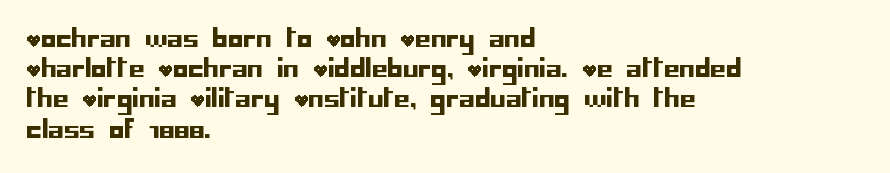
Standard letterfit; no display-style spreading of the glyphs. A typesetter would mark this as roman, not italic. Does the copy run flush right? No — it runs flush left. Words float on clear page, feet unadorned.
